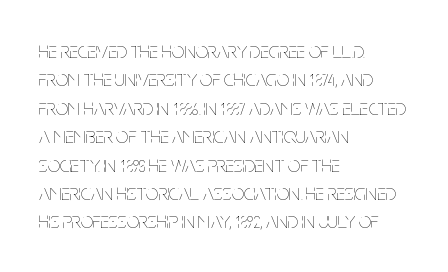
The image shows 22 px text type, upright; set left-aligned, normal line spacing (1.29x), normal letter spacing, not underlined.
